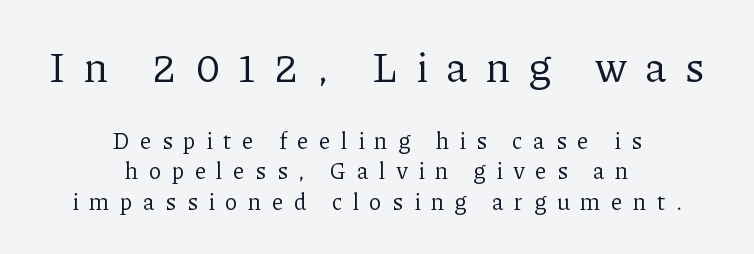
The area under the type is left untouched. The face used here is seriffed, in the tradition of book romans. Layout note: lines centered. Vertical strokes here are truly vertical. You could not count columns in this text — the font is proportionally spaced. Weight: not bold — regular or lighter.
